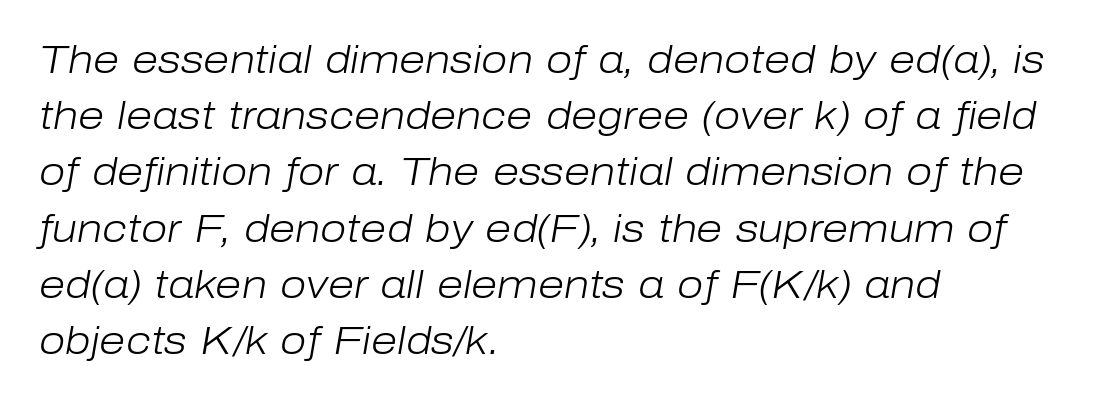
{"italic": "yes", "lean": "right", "slant_degrees": 10, "bold": "no", "weight": "light", "width": "normal", "stroke_contrast": "low", "x_height": "medium", "monospaced": "no", "underline": "no", "align": "left", "line_spacing": "normal", "line_spacing_ratio": 1.48, "letter_spacing": "normal", "letter_spacing_em": 0.0, "glyph_px": 38}
